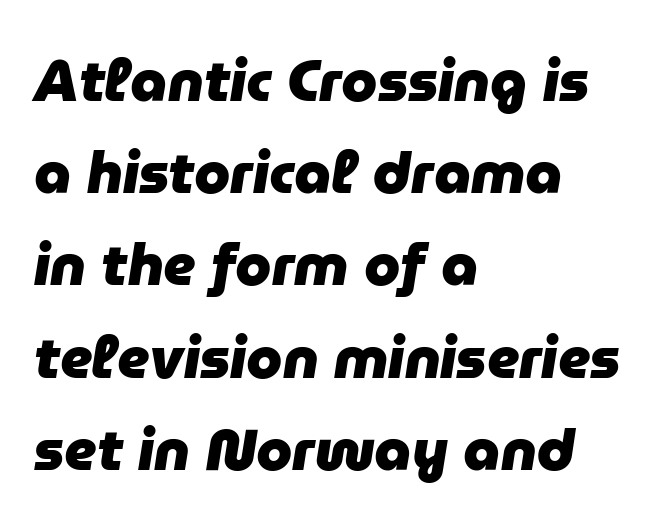
The image shows 58 px heavy type, italic (leaning right); set left-aligned, normal line spacing (1.59x), normal letter spacing, not underlined; low stroke contrast and a medium x-height.
